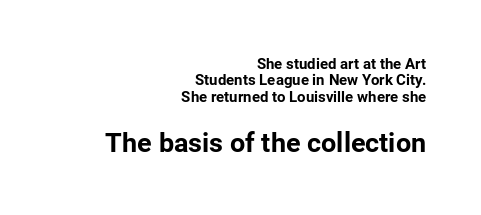
Posture: vertical. Notice how the passage keeps a crisp vertical edge on the right only. Glyph-to-glyph distance matches everyday printed text. Size hierarchy here favors the trailing block over the leading one. Very little white space separates one row of letters from the next.
